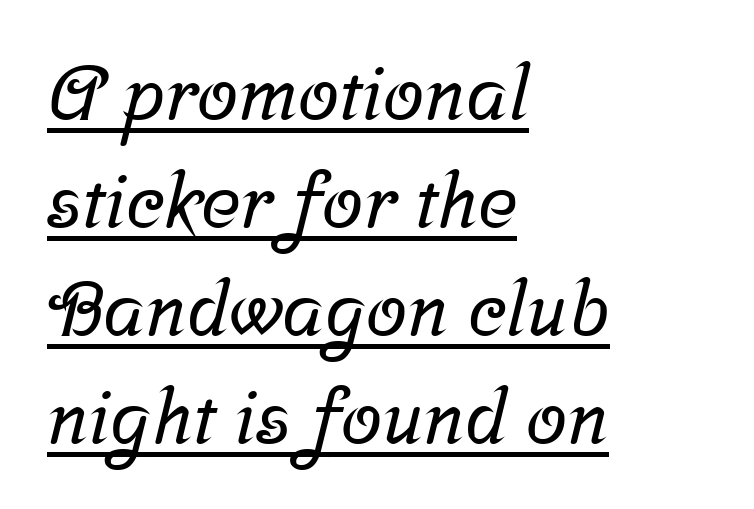
Q: Is the text underlined? A: Yes.
Q: How is the paragraph aligned? A: Left-aligned.
Q: Is the spacing between letters normal or unusually wide? A: Normal.
Q: Is the spacing between lines tight, normal or loose? A: Normal.
Q: Width (condensed, normal, or wide)? A: Normal.
Q: Stroke contrast? A: Low.
Q: x-height? A: Medium.
Q: Monospaced? A: No.
